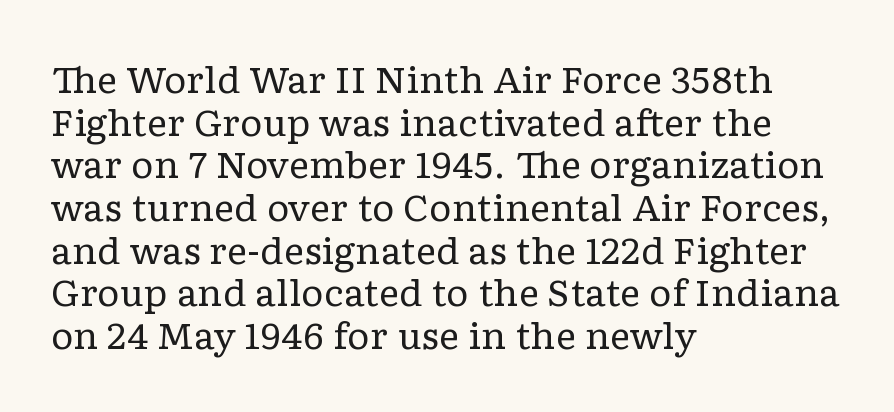
The image shows 35 px regular-weight, wide serif type, upright; set left-aligned, line spacing 1.22x, normal letter spacing, not underlined; low stroke contrast and a medium x-height.
